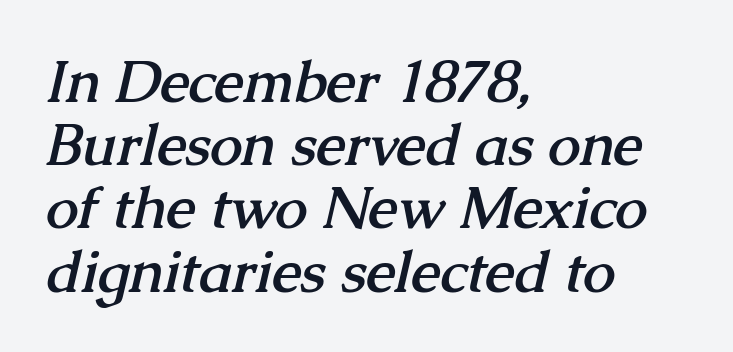
Q: Is the text bold? A: Yes.
Q: Is the typeface a serif or a sans-serif typeface? A: Serif.
Q: Is the text underlined? A: No.
Q: How is the paragraph aligned? A: Left-aligned.
Q: Is the spacing between letters normal or unusually wide? A: Normal.
Q: Is the spacing between lines tight, normal or loose? A: Tight.
Q: Width (condensed, normal, or wide)? A: Normal.
Q: Stroke contrast? A: Medium.
Q: x-height? A: Medium.
Q: Monospaced? A: No.
